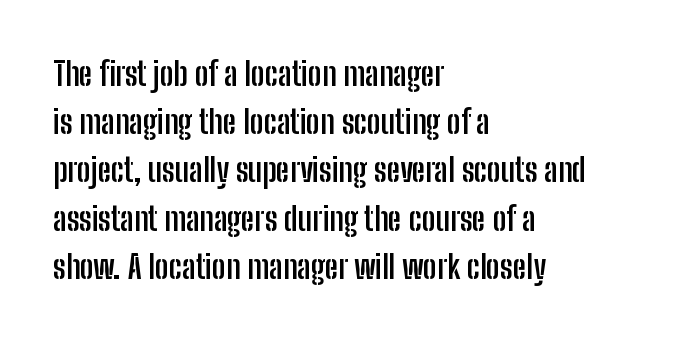
The image shows 33 px semibold, condensed sans-serif type, upright; set left-aligned, normal line spacing (1.46x), normal letter spacing, not underlined; low stroke contrast and a medium x-height.
